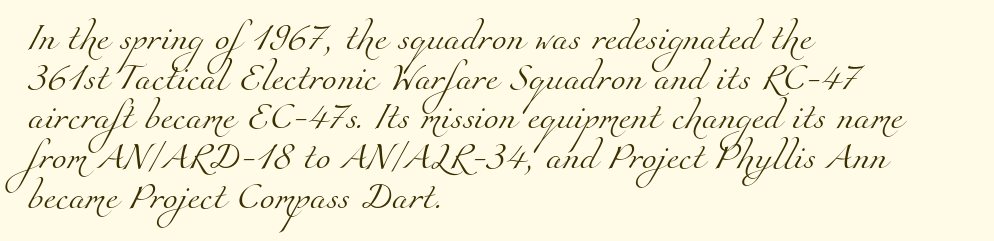
Summary of weight: not heavy and not bold. Quick note: underline off. These lines keep a tight, regular rhythm from letter to letter. Alignment: flush left.
